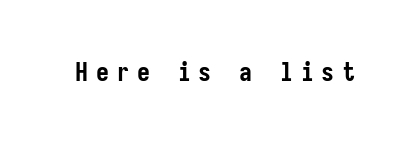
Q: Is the text bold? A: Yes.
Q: Is the text italic (slanted)? A: No, it is upright.
Q: Is the text underlined? A: No.
Q: Is the spacing between letters normal or unusually wide? A: Unusually wide.
